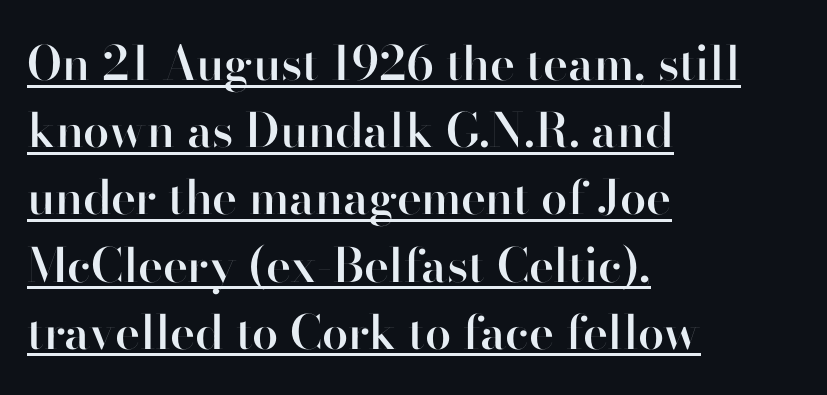
The image shows 47 px semibold sans-serif type, upright; set left-aligned, normal line spacing (1.43x), normal letter spacing, underlined; high stroke contrast and a small x-height.
